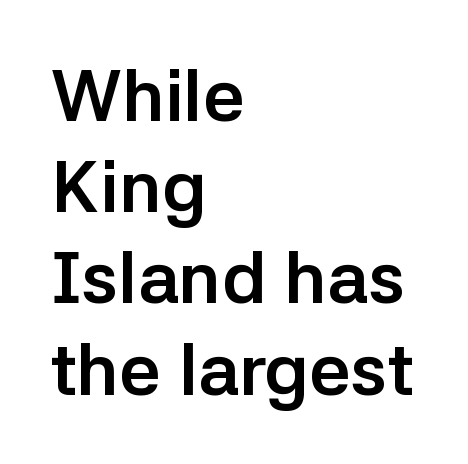
{"serif": "no", "italic": "no", "bold": "yes", "weight": "semibold", "width": "normal", "stroke_contrast": "low", "x_height": "medium", "monospaced": "no", "underline": "no", "align": "left", "line_spacing": "normal", "line_spacing_ratio": 1.25, "letter_spacing": "normal", "letter_spacing_em": 0.0, "glyph_px": 73}
